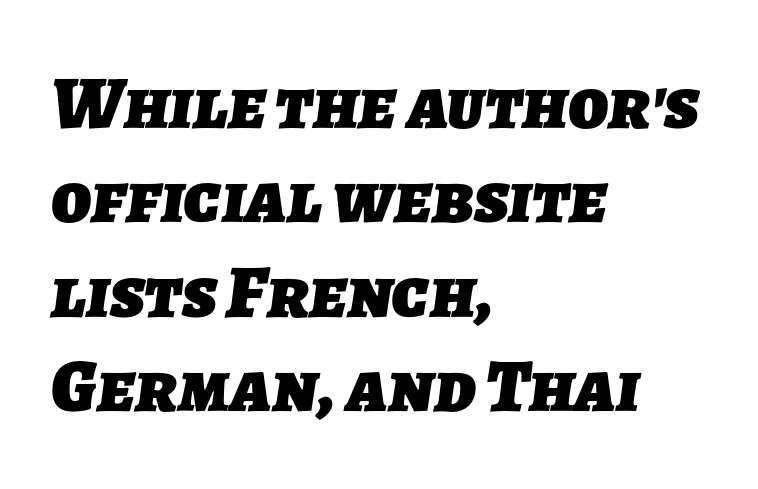
The image shows 75 px heavy sans-serif type; set left-aligned, normal line spacing (1.26x), normal letter spacing, not underlined; low stroke contrast and a medium x-height.
